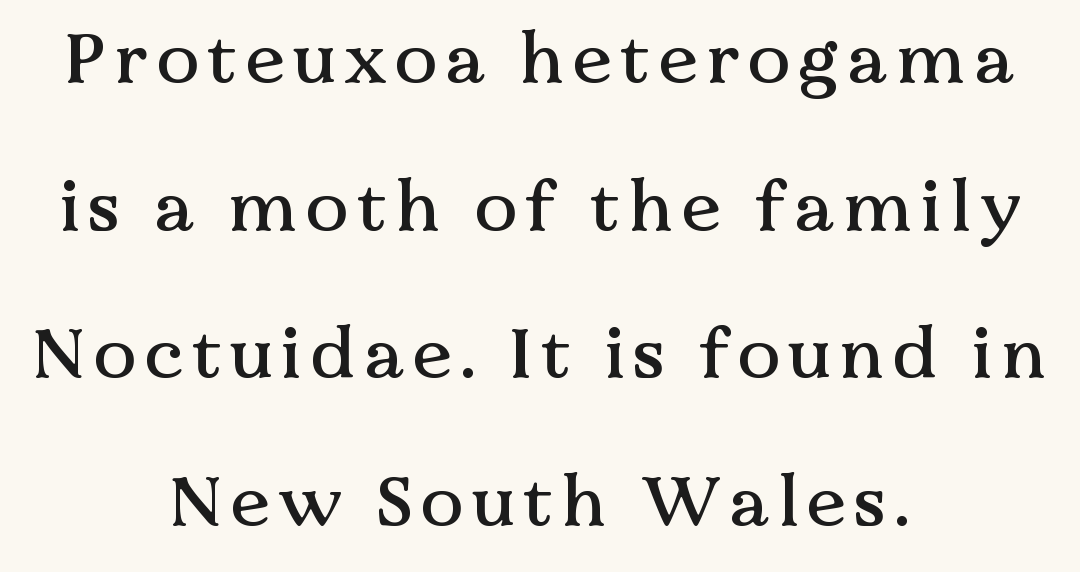
{"serif": "yes", "italic": "no", "width": "normal", "stroke_contrast": "medium", "x_height": "medium", "monospaced": "no", "underline": "no", "align": "center", "line_spacing": "loose", "line_spacing_ratio": 2.08, "glyph_px": 71}
